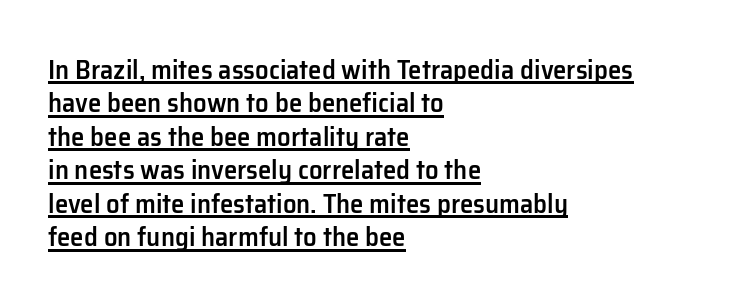
Q: Is the text bold? A: Semi-bold.
Q: Is the text italic (slanted)? A: No, it is upright.
Q: Is the text underlined? A: Yes.
Q: How is the paragraph aligned? A: Left-aligned.
Q: Is the spacing between letters normal or unusually wide? A: Normal.
